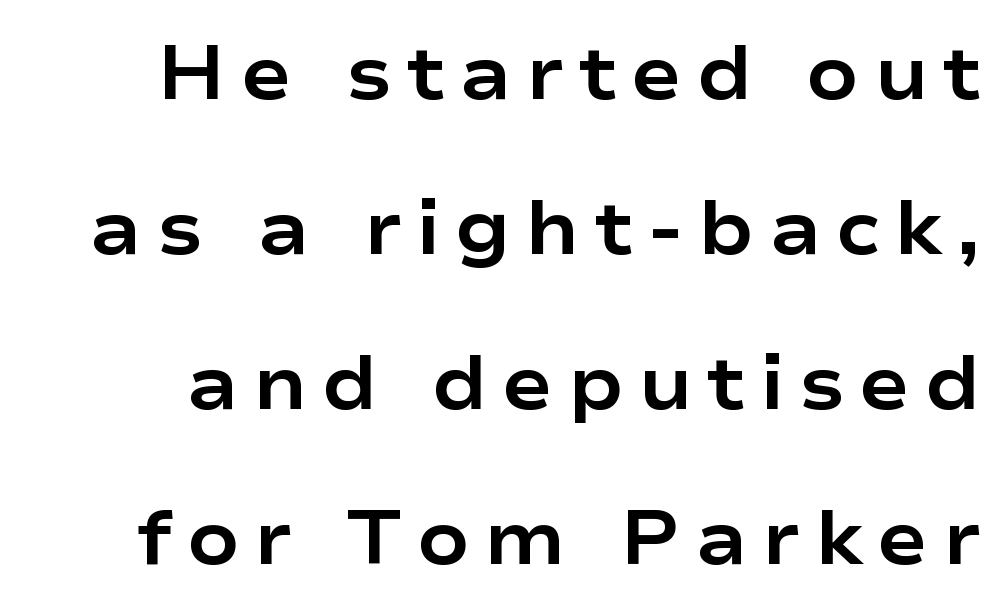
Q: Is the text bold? A: Yes.
Q: Is the text italic (slanted)? A: No, it is upright.
Q: Is the typeface a serif or a sans-serif typeface? A: Sans-serif.
Q: Is the text underlined? A: No.
Q: Is the spacing between lines tight, normal or loose? A: Loose.
Q: Width (condensed, normal, or wide)? A: Wide.
Q: Stroke contrast? A: Low.
Q: x-height? A: Medium.
Q: Monospaced? A: No.
